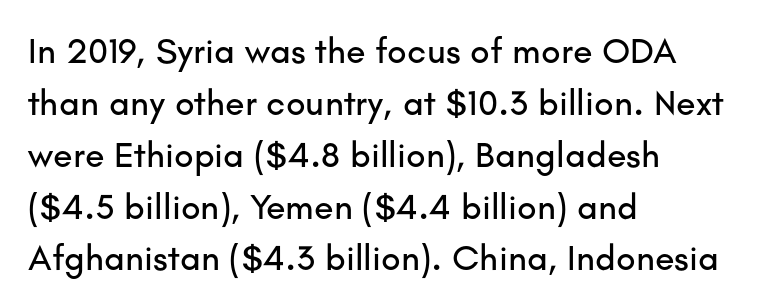
{"serif": "no", "italic": "no", "width": "normal", "stroke_contrast": "low", "x_height": "small", "monospaced": "no", "underline": "no", "align": "left", "line_spacing": "normal", "line_spacing_ratio": 1.44, "letter_spacing": "normal", "letter_spacing_em": 0.0, "glyph_px": 36}
